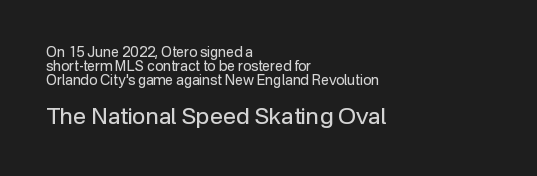
{"italic": "no", "bold": "no", "underline": "no", "align": "left", "line_spacing": "tight", "line_spacing_ratio": 0.99, "letter_spacing": "normal", "letter_spacing_em": 0.0, "larger_block": "second", "size_ratio": 1.64, "glyph_px": 23}
